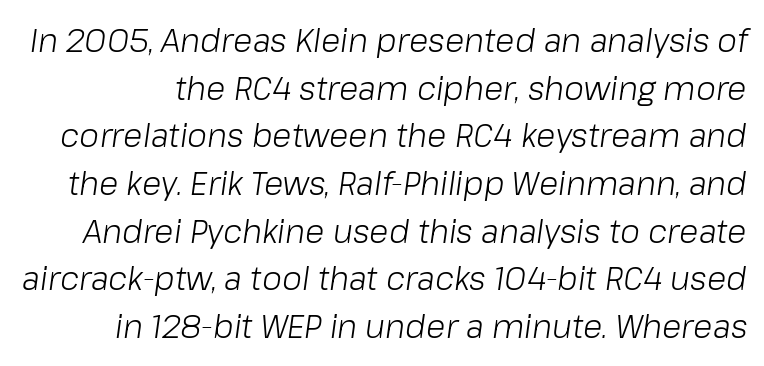
The rendering applies a slant to the glyphs. The area under the type is left untouched. The passage shown is typed in a proportional face where columns would drift. Compared with typical paragraphs, the rows here are spaced about the same. This rendering leaves character spacing at its baseline value.
